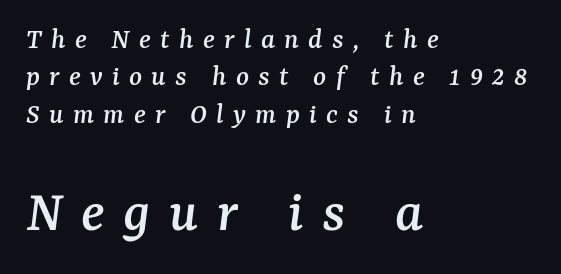
The image shows 60 px serif type, italic (leaning right); set left-aligned, normal line spacing (1.25x), unusually wide letter spacing (+0.31 em), not underlined; the second (bottom) block is 2.0x larger; medium stroke contrast and a medium x-height.
